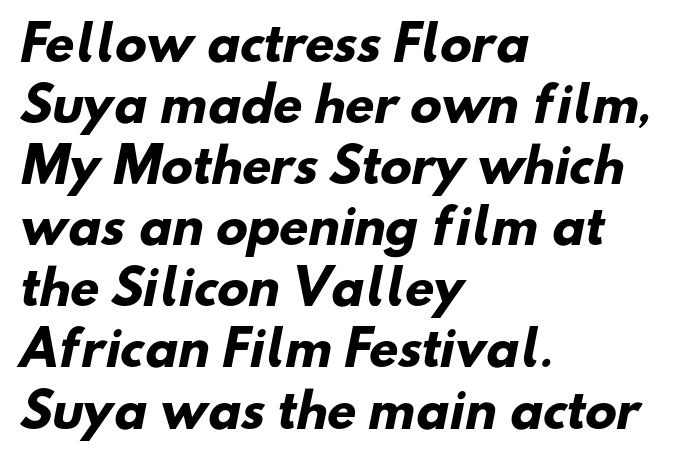
The image shows 47 px heavy sans-serif type; set left-aligned, normal line spacing (1.3x), normal letter spacing, not underlined; low stroke contrast and a small x-height.
